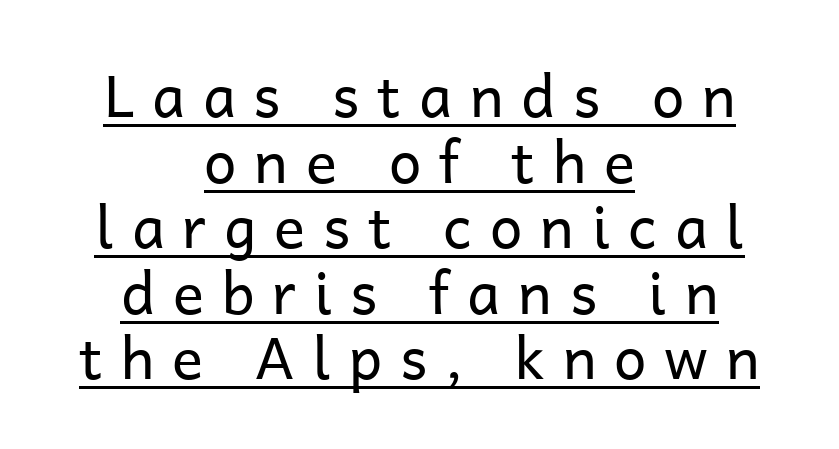
Neither beginnings nor endings align; midpoints do. A typesetter would call this leading minimal, almost set solid. Stroke mass is kept to a normal reading level or below. Short note: letters widely spaced. These lines are composed in type without serifs.
